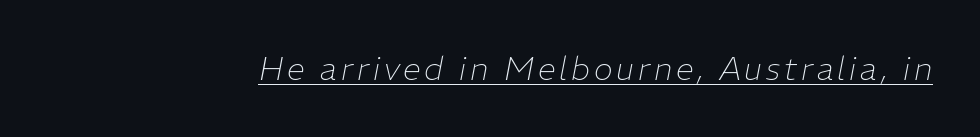
The image shows 32 px thin type, italic (leaning right); set underlined; low stroke contrast and a medium x-height.
